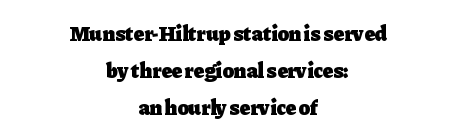
{"italic": "no", "bold": "yes", "underline": "no", "align": "center", "line_spacing_ratio": 1.77, "letter_spacing": "normal", "letter_spacing_em": 0.0, "glyph_px": 21}
